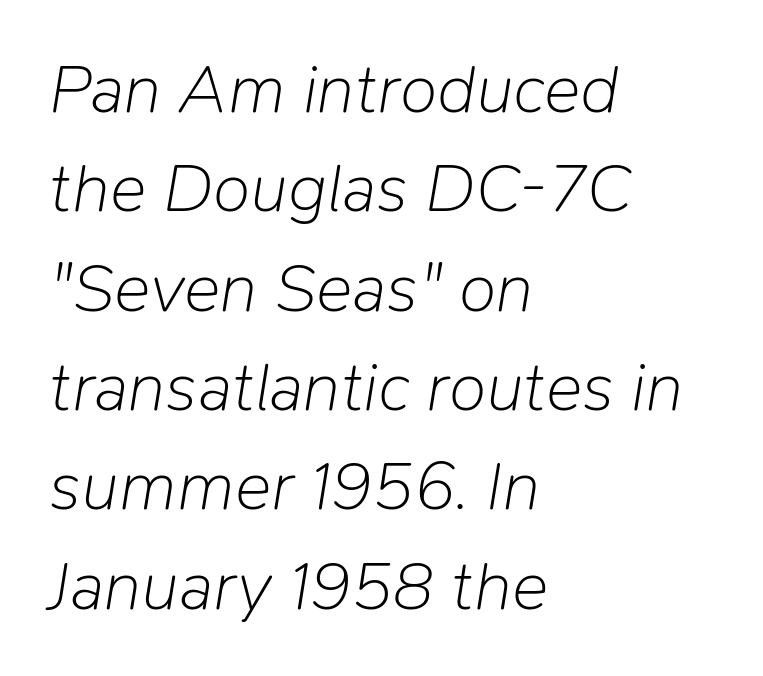
Caption: multi-line text, flush left, ragged right. The text carries the slant typical of an italic or oblique font. Students, observe: this is what conventionally led text looks like. Is this a fixed-width face? No — the glyphs have proportional, varying widths. Anything drawn beneath the words? Only blank space. The gaps between neighbouring characters are ordinary and unremarkable.
